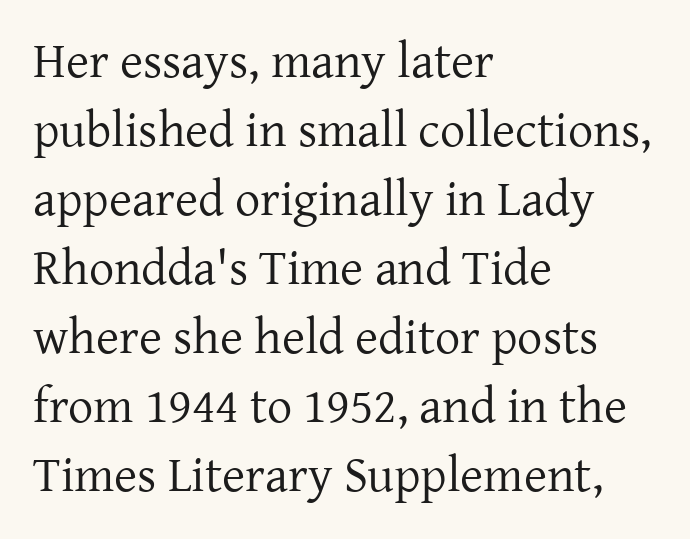
The lettering holds an erect, upright posture throughout. Examine the stroke ends and you'll spot serifs. Each row of text sits above clean, open space. How would I describe the line gaps? Plain and ordinary. Note the varied advance widths — an 'i' is clearly narrower than an 'm'.
